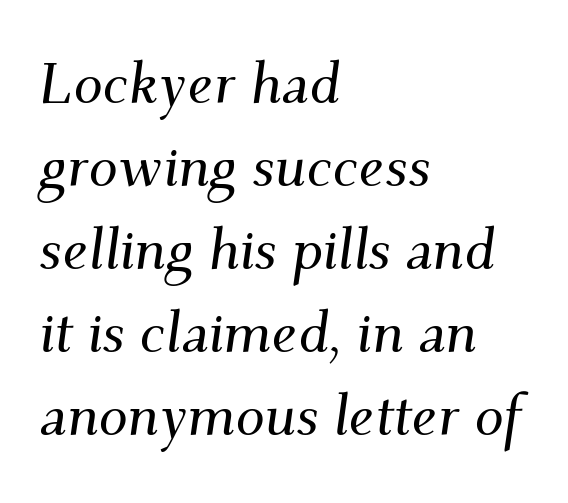
Does the lettering tilt? It does — this is italic. The face used here is proportionally spaced, like ordinary book or web type. The type family on display is of the serif kind. The words here are not underlined. Notice how descenders clear the ascenders below comfortably — that's standard leading. Casual observation: everything's shoved over to the left.
